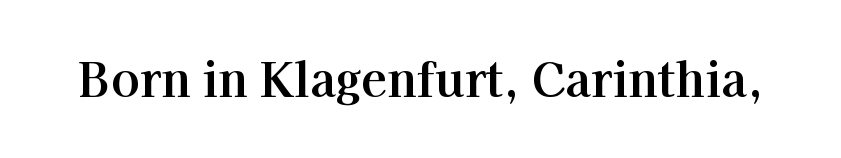
{"serif": "yes", "italic": "no", "width": "normal", "stroke_contrast": "high", "x_height": "medium", "monospaced": "no", "underline": "no", "letter_spacing": "normal", "letter_spacing_em": 0.0, "glyph_px": 47}
